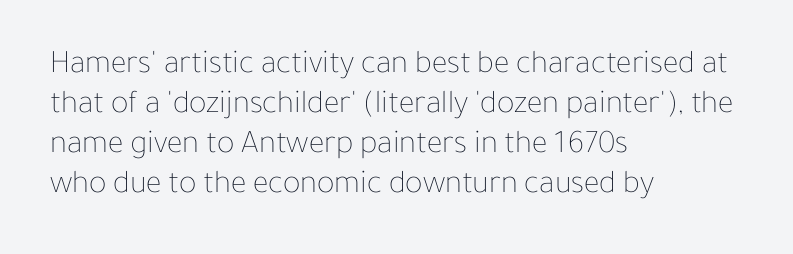
The face looks like a standard text weight, possibly lighter. No word sits above an underline. You could not count columns in this text — the font is proportionally spaced. Ordinary non-slanted type is in use.
